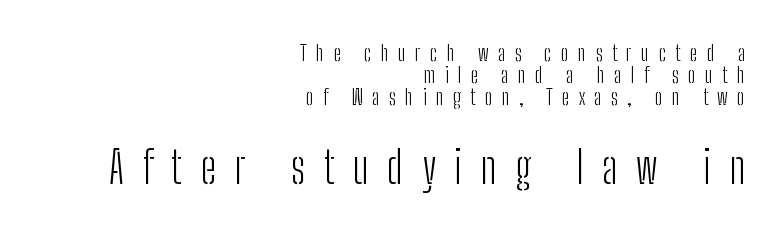
The image shows 44 px light, condensed sans-serif type, upright; set right-aligned, tight line spacing (1.0x), unusually wide letter spacing (+0.42 em), not underlined; the second (bottom) block is 2.0x larger; low stroke contrast and a medium x-height.
